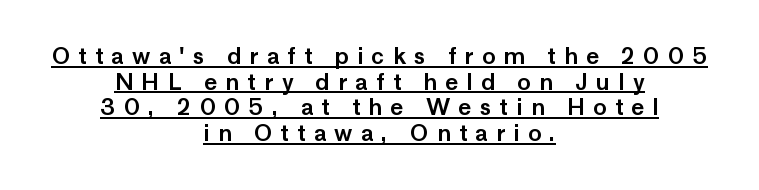
Q: Is the text italic (slanted)? A: No, it is upright.
Q: Is the text underlined? A: Yes.
Q: How is the paragraph aligned? A: Centered.
Q: Is the spacing between letters normal or unusually wide? A: Unusually wide.
